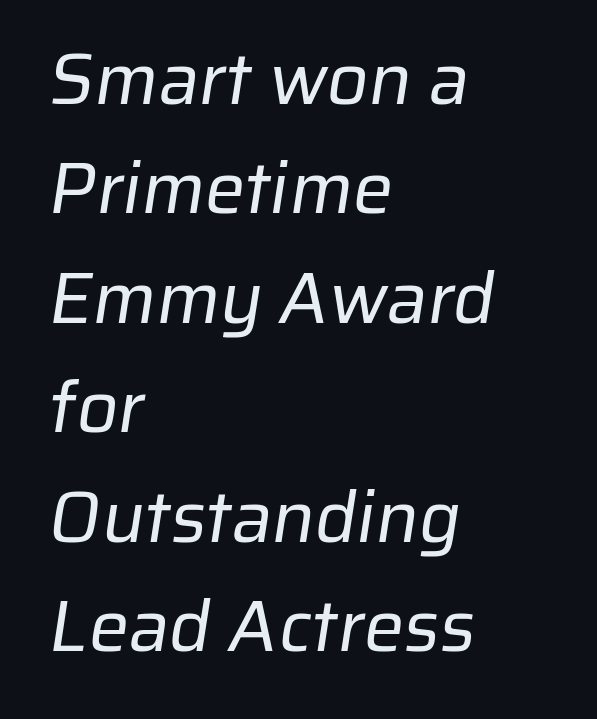
Q: Is the text bold? A: No.
Q: Is the typeface a serif or a sans-serif typeface? A: Sans-serif.
Q: Is the text underlined? A: No.
Q: How is the paragraph aligned? A: Left-aligned.
Q: Is the spacing between letters normal or unusually wide? A: Normal.
Q: Is the spacing between lines tight, normal or loose? A: Normal.
Q: Width (condensed, normal, or wide)? A: Normal.
Q: Stroke contrast? A: Low.
Q: x-height? A: Medium.
Q: Monospaced? A: No.
